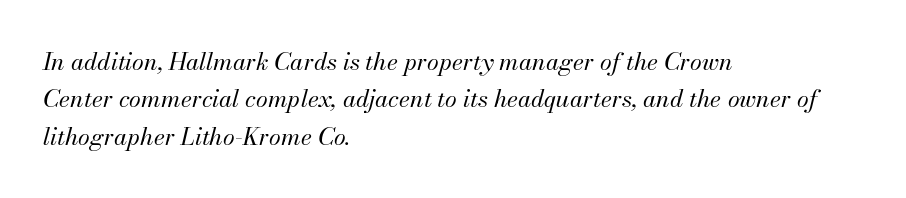
Q: Is the text bold? A: No.
Q: Is the text italic (slanted)? A: Yes, it leans right by about 13 degrees.
Q: Is the text underlined? A: No.
Q: How is the paragraph aligned? A: Left-aligned.
Q: Is the spacing between letters normal or unusually wide? A: Normal.
Q: Is the spacing between lines tight, normal or loose? A: Normal.
